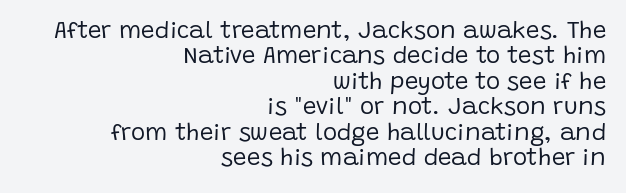
Stems here are at most as thick as an everyday book face. Is there much room between lines? No — they nearly touch. Which margin do the lines hug? The right one — the left edge is uneven. Just letters on the line, the space beneath them empty. The lettering stays uniformly vertical, giving the passage a roman look.
